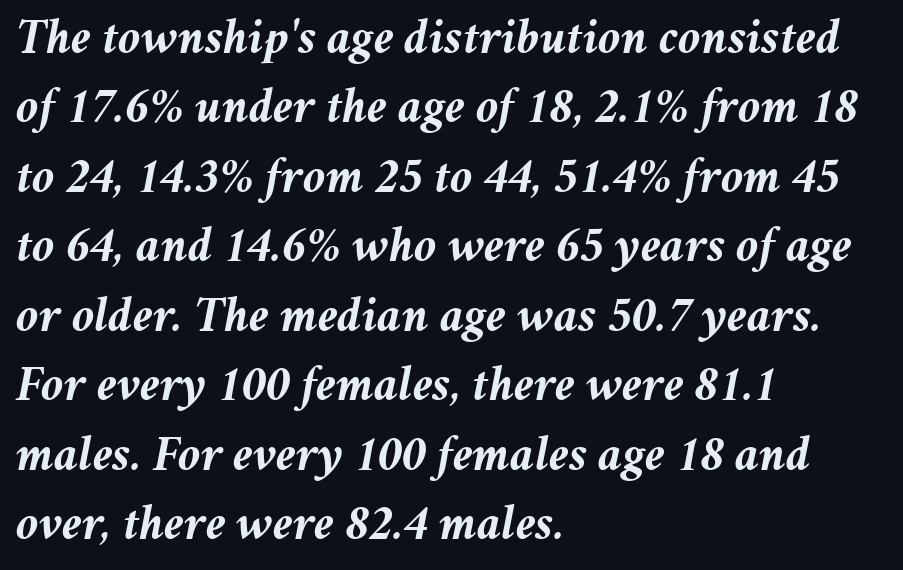
The letters advance in unequal steps, a hallmark of proportional type. No word sits above an underline. How are the letters spaced? Ordinarily, with no added tracking. You can tell it's italic because the verticals aren't actually vertical. As a designer I'd log this as weight 700, bold.
